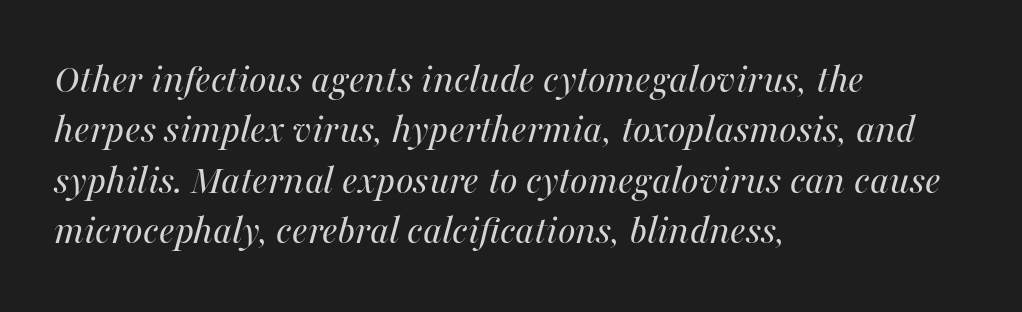
The image shows 42 px regular-weight type, italic (leaning right); set left-aligned, line spacing 1.2x, normal letter spacing, not underlined; medium stroke contrast and a medium x-height.
